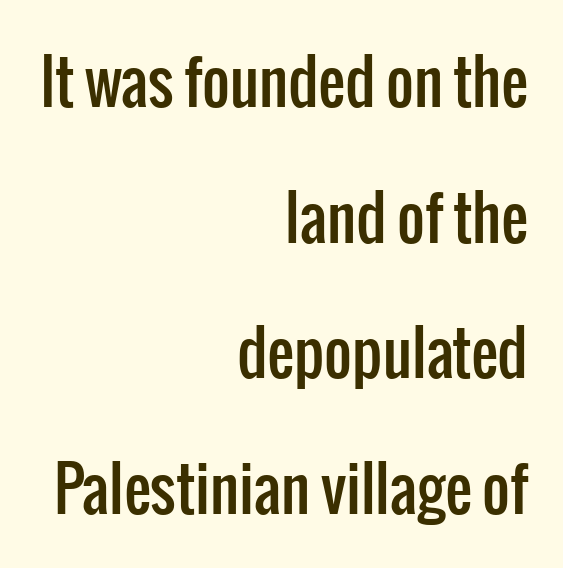
Q: Is the text italic (slanted)? A: No, it is upright.
Q: Is the typeface a serif or a sans-serif typeface? A: Sans-serif.
Q: Is the text underlined? A: No.
Q: How is the paragraph aligned? A: Right-aligned.
Q: Is the spacing between letters normal or unusually wide? A: Normal.
Q: Is the spacing between lines tight, normal or loose? A: Loose.
Q: Width (condensed, normal, or wide)? A: Condensed.
Q: Stroke contrast? A: Low.
Q: x-height? A: Medium.
Q: Monospaced? A: No.
